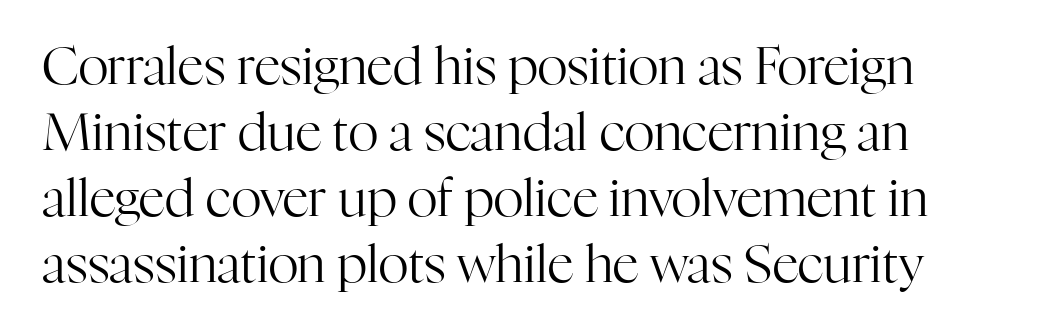
{"serif": "yes", "italic": "no", "bold": "no", "weight": "regular", "width": "normal", "stroke_contrast": "high", "x_height": "medium", "monospaced": "no", "underline": "no", "line_spacing": "normal", "line_spacing_ratio": 1.27, "letter_spacing": "normal", "letter_spacing_em": 0.0, "glyph_px": 52}
